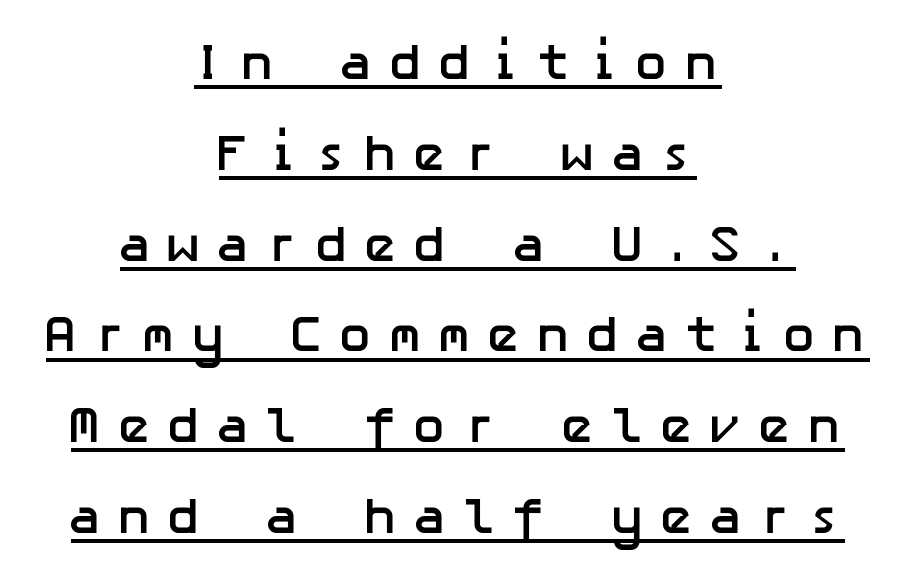
These lines are centered, leaving both edges ragged. The font is running at its bold setting. In terms of letterspacing, this is a distinctly airy, spread setting. Underline: present. If you drew a line through each stem, it would be perfectly vertical. Serif or sans? Sans — the stroke terminals are bare.
